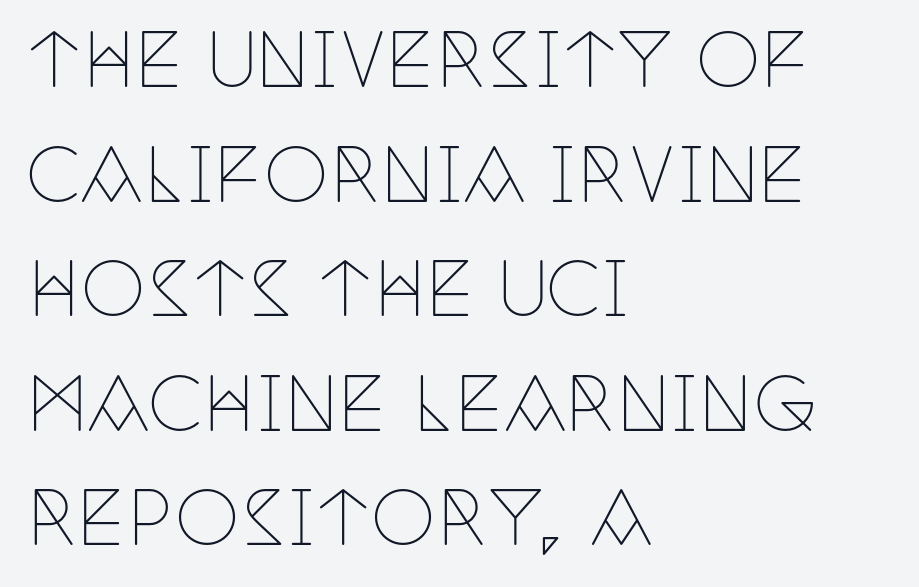
Q: Is the text bold? A: No.
Q: Is the text italic (slanted)? A: No, it is upright.
Q: Is the typeface a serif or a sans-serif typeface? A: Serif.
Q: Is the text underlined? A: No.
Q: How is the paragraph aligned? A: Left-aligned.
Q: Is the spacing between letters normal or unusually wide? A: Normal.
Q: Is the spacing between lines tight, normal or loose? A: Normal.
Q: Width (condensed, normal, or wide)? A: Condensed.
Q: Stroke contrast? A: Low.
Q: x-height? A: Large.
Q: Monospaced? A: No.
